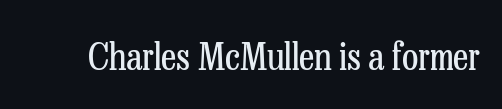
The image shows 38 px regular-weight, condensed serif type, upright; set normal letter spacing, not underlined; low stroke contrast and a medium x-height.
